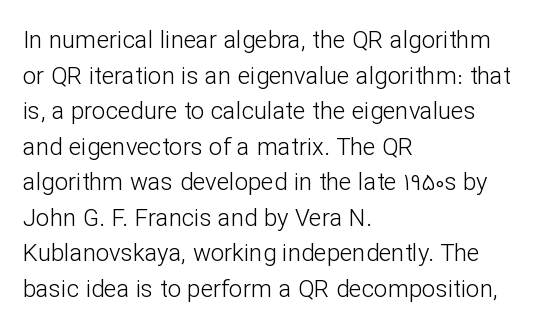
Q: Is the text bold? A: No.
Q: Is the text italic (slanted)? A: No, it is upright.
Q: Is the text underlined? A: No.
Q: How is the paragraph aligned? A: Left-aligned.
Q: Is the spacing between letters normal or unusually wide? A: Normal.
Q: Is the spacing between lines tight, normal or loose? A: Normal.
